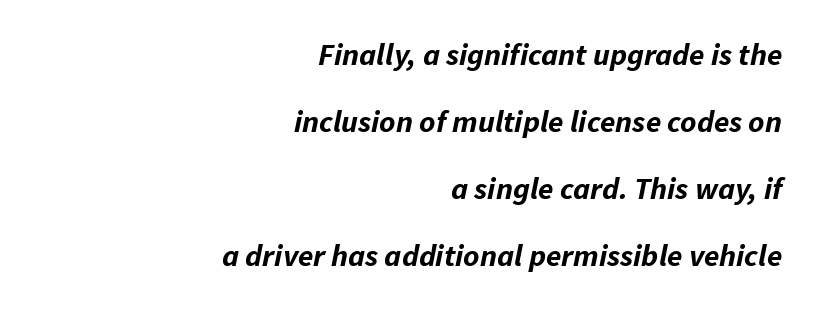
Q: Is the text bold? A: Yes.
Q: Is the text italic (slanted)? A: Yes, it leans right by about 11 degrees.
Q: Is the text underlined? A: No.
Q: How is the paragraph aligned? A: Right-aligned.
Q: Is the spacing between letters normal or unusually wide? A: Normal.
Q: Is the spacing between lines tight, normal or loose? A: Loose.
Q: Width (condensed, normal, or wide)? A: Normal.
Q: Stroke contrast? A: Low.
Q: x-height? A: Medium.
Q: Monospaced? A: No.
